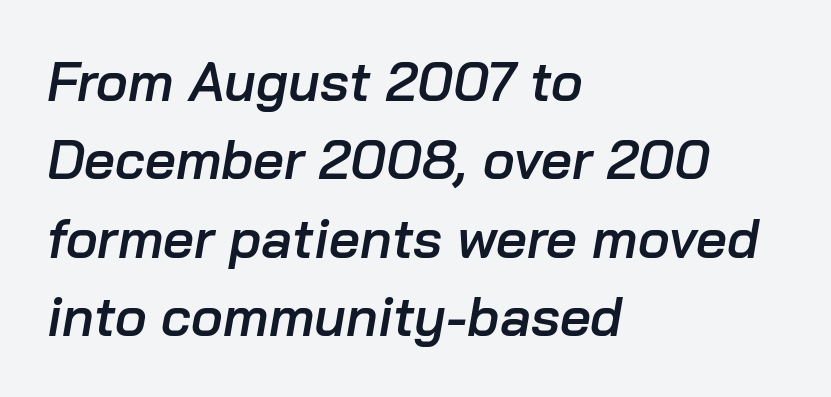
What weight is shown? A semibold, between regular and bold. The letters advance in unequal steps, a hallmark of proportional type. This sample uses an oblique cut, with every glyph tilted off the vertical. Check the space under the baseline: it is left empty. There is no visible air inserted between adjacent glyphs. Line beginnings align vertically; line endings do not.
